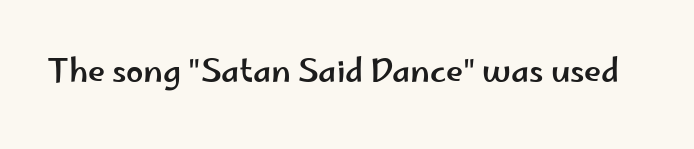
These lines keep a tight, regular rhythm from letter to letter. Are there feet on the stems? There aren't — it's a sans. Descenders hang freely into open space. Varying glyph widths throughout — classic text-font behaviour.
